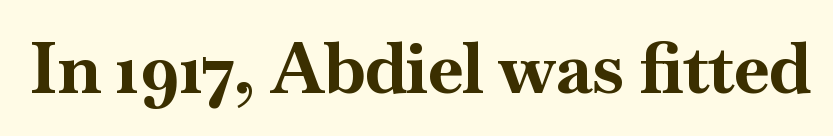
Q: Is the text bold? A: Yes.
Q: Is the text italic (slanted)? A: No, it is upright.
Q: Is the typeface a serif or a sans-serif typeface? A: Serif.
Q: Is the text underlined? A: No.
Q: Is the spacing between letters normal or unusually wide? A: Normal.
Q: Width (condensed, normal, or wide)? A: Normal.
Q: Stroke contrast? A: High.
Q: x-height? A: Small.
Q: Monospaced? A: No.
